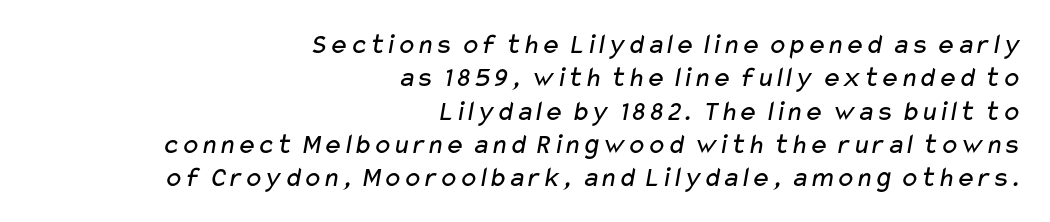
The image shows 29 px regular-weight, wide sans-serif type; set right-aligned, tight line spacing (1.15x), normal letter spacing, not underlined; low stroke contrast and a medium x-height.
